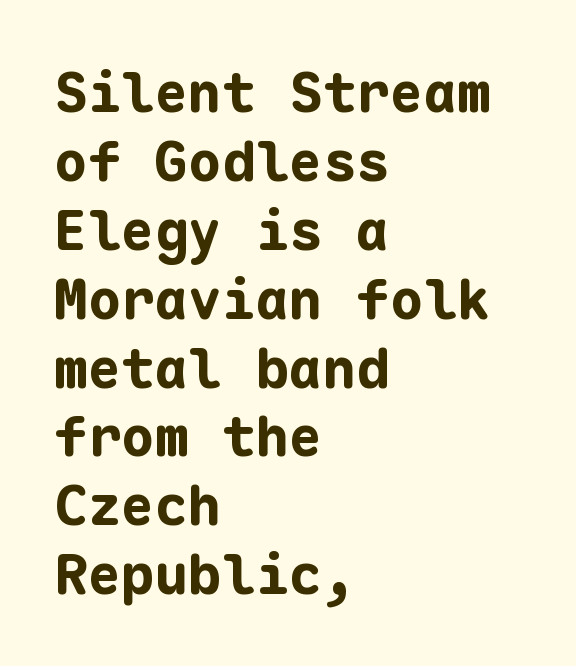
Q: Is the text bold? A: Yes.
Q: Is the text italic (slanted)? A: No, it is upright.
Q: Is the typeface a serif or a sans-serif typeface? A: Sans-serif.
Q: Is the text underlined? A: No.
Q: How is the paragraph aligned? A: Left-aligned.
Q: Is the spacing between letters normal or unusually wide? A: Normal.
Q: Width (condensed, normal, or wide)? A: Normal.
Q: Stroke contrast? A: Low.
Q: x-height? A: Medium.
Q: Monospaced? A: Yes.
